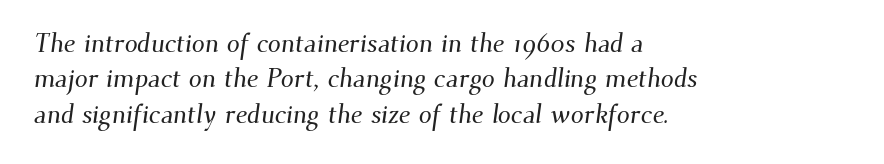
A clean baseline with only descenders dipping below it. These lines are set flush left with a ragged right edge. The rendering uses a moderate line-height, typical for paragraphs. The line texture is even and compact thanks to regular tracking.
